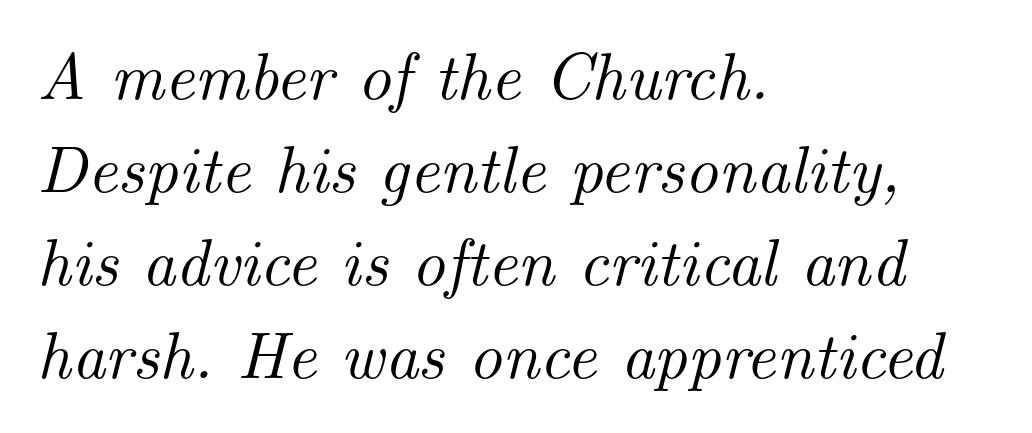
{"serif": "yes", "italic": "yes", "lean": "right", "slant_degrees": 14, "width": "normal", "stroke_contrast": "medium", "x_height": "small", "monospaced": "no", "underline": "no", "align": "left", "line_spacing": "normal", "line_spacing_ratio": 1.41, "letter_spacing": "normal", "letter_spacing_em": 0.0, "glyph_px": 66}
